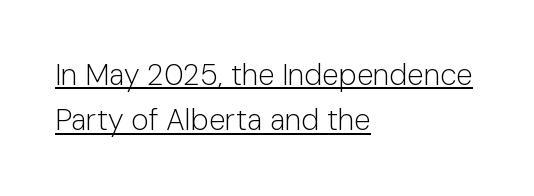
{"serif": "no", "italic": "no", "bold": "no", "weight": "light", "width": "normal", "stroke_contrast": "low", "x_height": "medium", "monospaced": "no", "underline": "yes", "align": "left", "line_spacing": "normal", "line_spacing_ratio": 1.51, "letter_spacing": "normal", "letter_spacing_em": 0.0, "glyph_px": 30}
